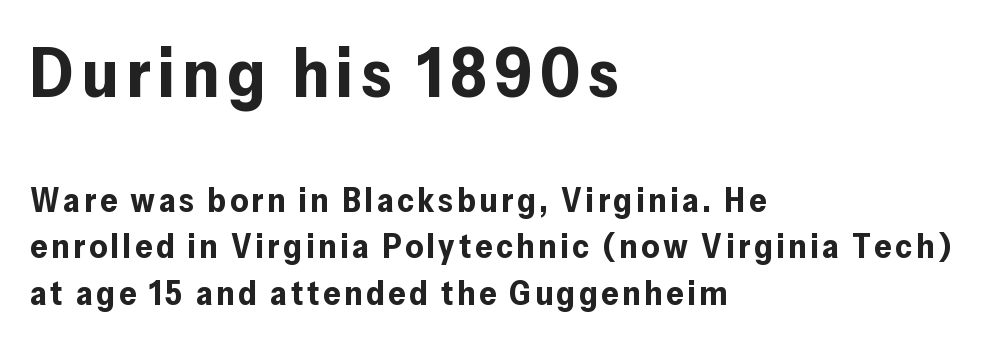
Q: Is the text bold? A: Yes.
Q: Is the text italic (slanted)? A: No, it is upright.
Q: Is the typeface a serif or a sans-serif typeface? A: Sans-serif.
Q: Is the text underlined? A: No.
Q: How is the paragraph aligned? A: Left-aligned.
Q: Is the spacing between lines tight, normal or loose? A: Normal.
Q: Which block of text is set in a larger size, the first (top) or the second (bottom)? A: The first (top) one.
Q: Width (condensed, normal, or wide)? A: Normal.
Q: Stroke contrast? A: Low.
Q: x-height? A: Medium.
Q: Monospaced? A: No.
